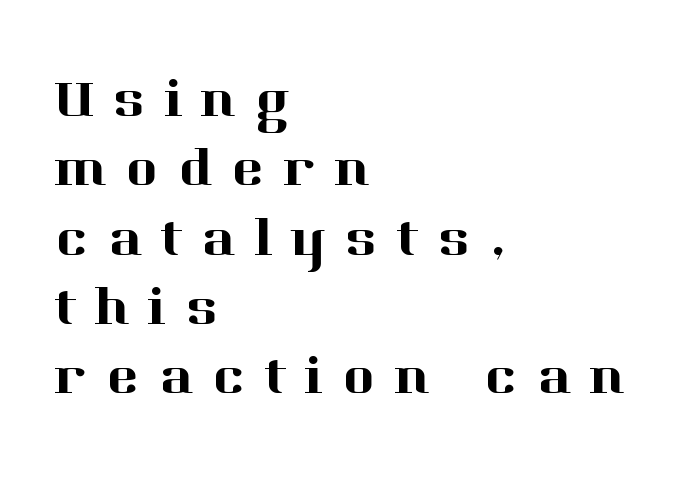
The image shows 55 px serif type, upright; set left-aligned, normal line spacing (1.26x), unusually wide letter spacing (+0.35 em), not underlined; high stroke contrast and a medium x-height.
